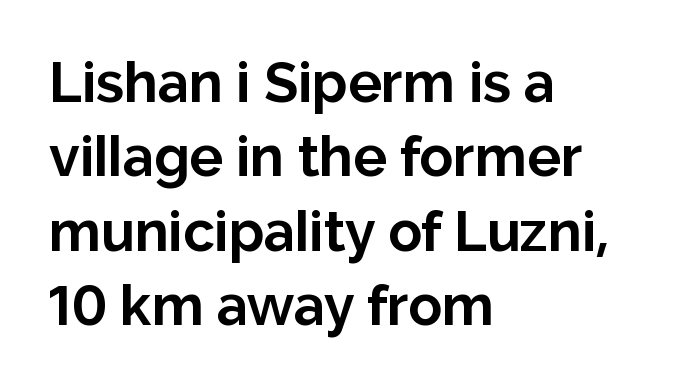
Q: Is the text bold? A: Yes.
Q: Is the text italic (slanted)? A: No, it is upright.
Q: Is the typeface a serif or a sans-serif typeface? A: Sans-serif.
Q: Is the text underlined? A: No.
Q: How is the paragraph aligned? A: Left-aligned.
Q: Is the spacing between letters normal or unusually wide? A: Normal.
Q: Is the spacing between lines tight, normal or loose? A: Normal.
Q: Width (condensed, normal, or wide)? A: Normal.
Q: Stroke contrast? A: Low.
Q: x-height? A: Medium.
Q: Monospaced? A: No.
